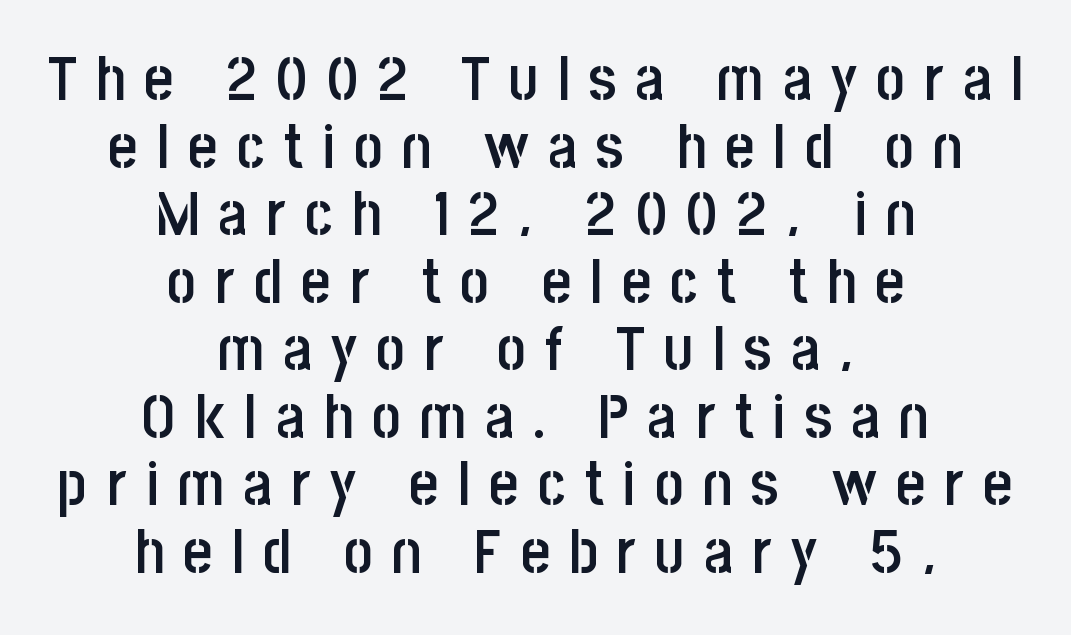
{"serif": "no", "italic": "no", "bold": "semi", "weight": "semibold", "width": "condensed", "stroke_contrast": "low", "x_height": "large", "monospaced": "no", "underline": "no", "align": "center", "line_spacing": "tight", "line_spacing_ratio": 1.09, "letter_spacing": "wide", "letter_spacing_em": 0.31, "glyph_px": 62}
